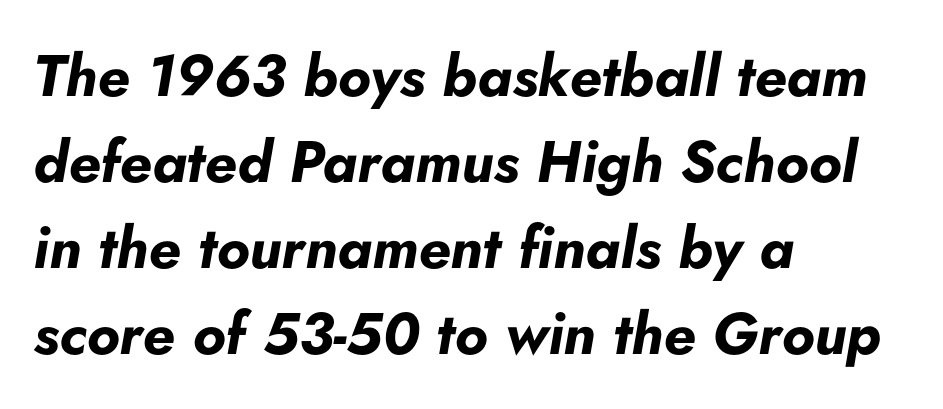
Whoever set this chose a conventional vertical rhythm. On the weight axis this lands at bold, roughly 700. The face used here is rendered with its standard letterfit. Left-aligned paragraph, ragged on the right. Any mark beneath the type? The region is blank.
